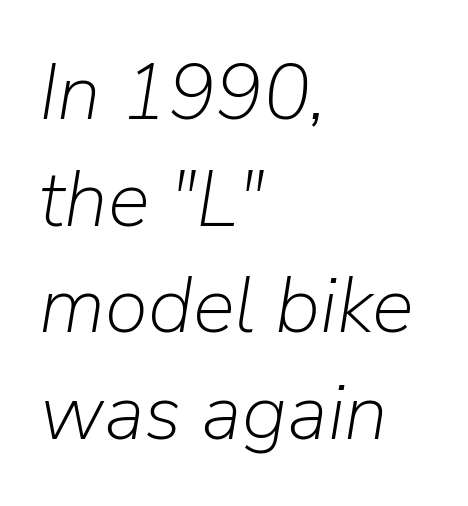
Standard letterfit; no display-style spreading of the glyphs. The passage shown is typed in a proportional face where columns would drift. Leading matches the norm, producing a regular column. Casual observation: everything's shoved over to the left.
